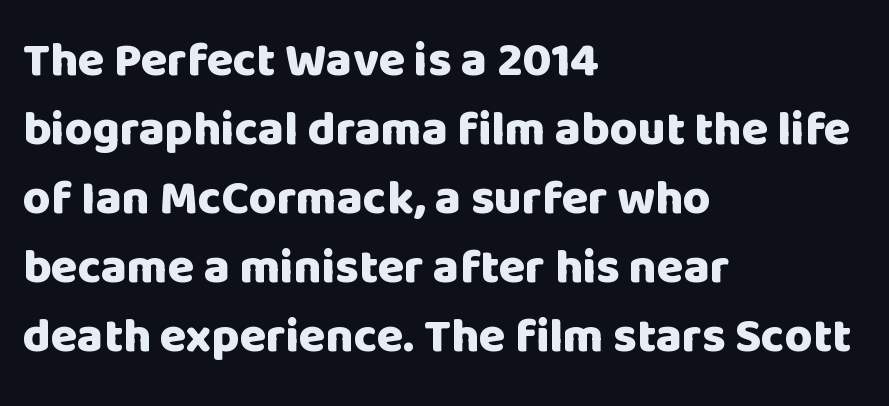
The glyphs are unaccompanied by any horizontal stroke below them. Normally led — the rows are evenly, conventionally spaced. Chunky letters — that's bold for sure. There is no visible air inserted between adjacent glyphs. Casual observation: everything's shoved over to the left.
